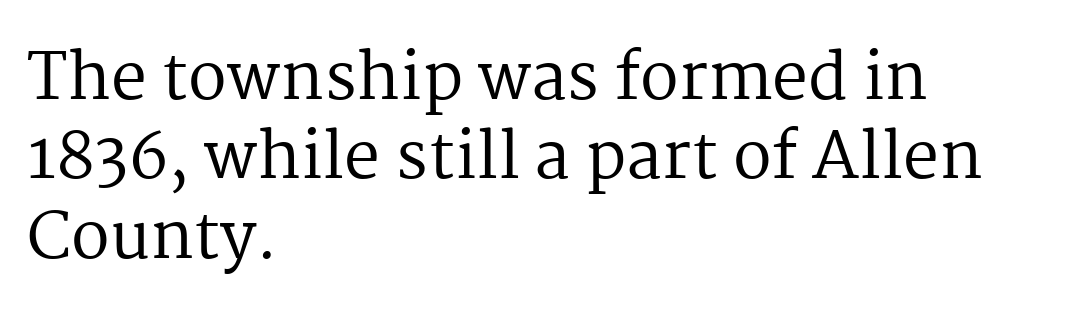
These lines are set flush left with a ragged right edge. The line texture is even and compact thanks to regular tracking. The specimen reads as upright at a glance. The text was rendered using a seriffed face with decorative stroke endings. This sample has the flowing, uneven cadence of proportional lettering.
